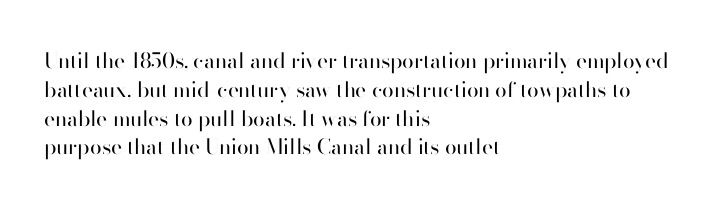
Q: Is the text bold? A: No.
Q: Is the text italic (slanted)? A: No, it is upright.
Q: Is the text underlined? A: No.
Q: How is the paragraph aligned? A: Left-aligned.
Q: Is the spacing between letters normal or unusually wide? A: Normal.
Q: Is the spacing between lines tight, normal or loose? A: Normal.
